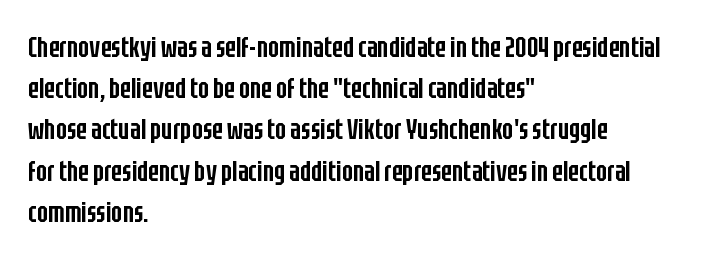
The image shows 29 px semibold, condensed sans-serif type, upright; set left-aligned, normal line spacing (1.42x), normal letter spacing, not underlined; low stroke contrast and a large x-height.
